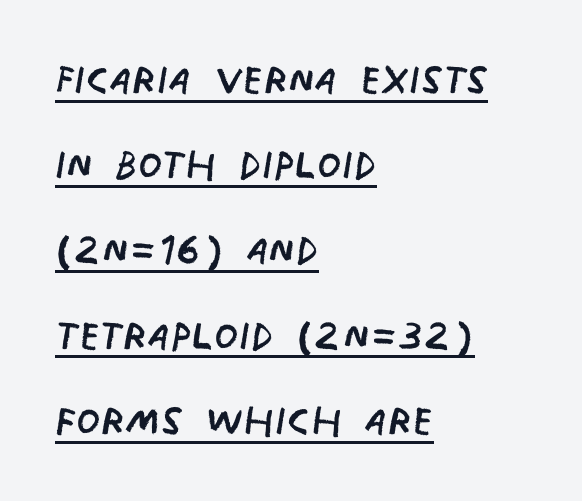
Q: Is the text bold? A: No.
Q: Is the typeface a serif or a sans-serif typeface? A: Sans-serif.
Q: Is the text underlined? A: Yes.
Q: How is the paragraph aligned? A: Left-aligned.
Q: Is the spacing between letters normal or unusually wide? A: Normal.
Q: Is the spacing between lines tight, normal or loose? A: Normal.
Q: Width (condensed, normal, or wide)? A: Condensed.
Q: Stroke contrast? A: Low.
Q: x-height? A: Large.
Q: Monospaced? A: No.
